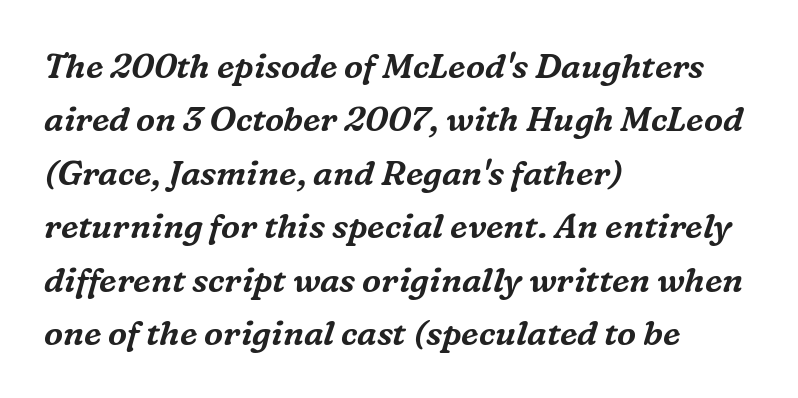
Q: Is the text italic (slanted)? A: Yes, it leans right by about 16 degrees.
Q: Is the typeface a serif or a sans-serif typeface? A: Serif.
Q: Is the text underlined? A: No.
Q: How is the paragraph aligned? A: Left-aligned.
Q: Is the spacing between letters normal or unusually wide? A: Normal.
Q: Is the spacing between lines tight, normal or loose? A: Normal.
Q: Width (condensed, normal, or wide)? A: Normal.
Q: Stroke contrast? A: Medium.
Q: x-height? A: Medium.
Q: Monospaced? A: No.
